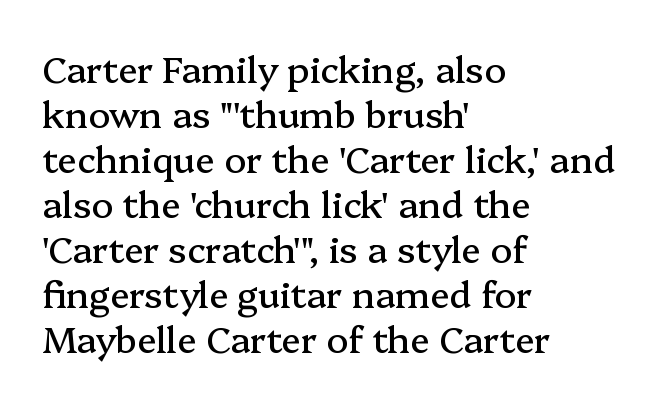
Q: Is the text italic (slanted)? A: No, it is upright.
Q: Is the typeface a serif or a sans-serif typeface? A: Serif.
Q: Is the text underlined? A: No.
Q: How is the paragraph aligned? A: Left-aligned.
Q: Is the spacing between letters normal or unusually wide? A: Normal.
Q: Is the spacing between lines tight, normal or loose? A: Normal.
Q: Width (condensed, normal, or wide)? A: Normal.
Q: Stroke contrast? A: Medium.
Q: x-height? A: Medium.
Q: Monospaced? A: No.
